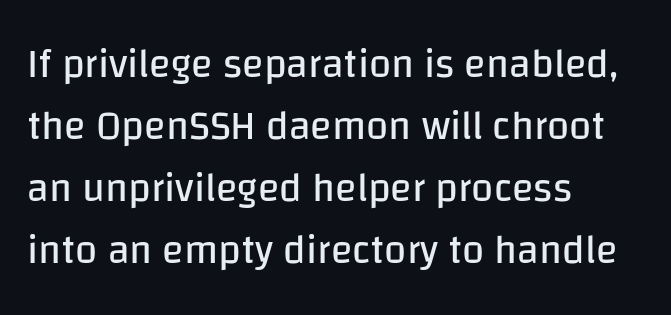
{"serif": "no", "italic": "no", "bold": "no", "weight": "regular", "width": "normal", "stroke_contrast": "low", "x_height": "large", "monospaced": "no", "underline": "no", "align": "left", "line_spacing": "normal", "line_spacing_ratio": 1.55, "letter_spacing": "normal", "letter_spacing_em": 0.0, "glyph_px": 40}
